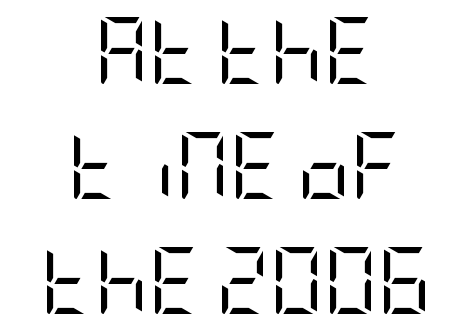
Q: Is the text bold? A: No.
Q: Is the text italic (slanted)? A: No, it is upright.
Q: Is the typeface a serif or a sans-serif typeface? A: Sans-serif.
Q: Is the text underlined? A: No.
Q: How is the paragraph aligned? A: Centered.
Q: Is the spacing between letters normal or unusually wide? A: Normal.
Q: Width (condensed, normal, or wide)? A: Condensed.
Q: Stroke contrast? A: Low.
Q: x-height? A: Large.
